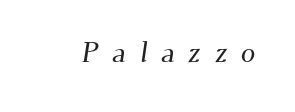
{"serif": "yes", "width": "normal", "stroke_contrast": "medium", "x_height": "small", "monospaced": "no", "underline": "no", "letter_spacing": "wide", "letter_spacing_em": 0.47, "glyph_px": 29}
